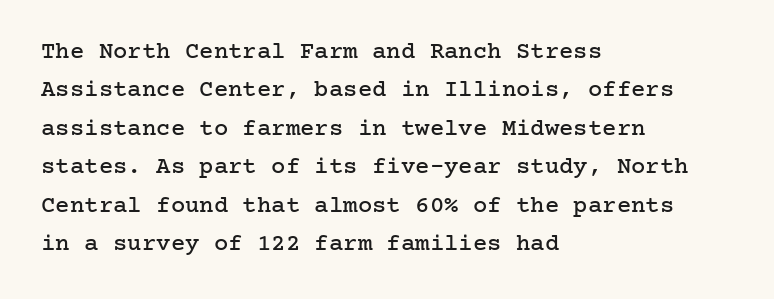
{"italic": "no", "underline": "no", "align": "left", "line_spacing": "normal", "line_spacing_ratio": 1.6, "letter_spacing": "normal", "letter_spacing_em": 0.0, "glyph_px": 24}
